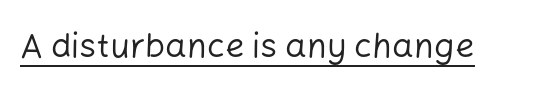
Q: Is the text bold? A: No.
Q: Is the text italic (slanted)? A: No, it is upright.
Q: Is the typeface a serif or a sans-serif typeface? A: Sans-serif.
Q: Is the text underlined? A: Yes.
Q: Is the spacing between letters normal or unusually wide? A: Normal.
Q: Width (condensed, normal, or wide)? A: Normal.
Q: Stroke contrast? A: Low.
Q: x-height? A: Medium.
Q: Monospaced? A: No.
